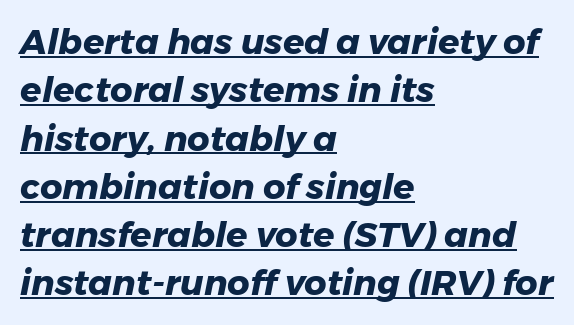
Q: Is the text bold? A: Yes.
Q: Is the text italic (slanted)? A: Yes, it leans right by about 11 degrees.
Q: Is the text underlined? A: Yes.
Q: How is the paragraph aligned? A: Left-aligned.
Q: Is the spacing between letters normal or unusually wide? A: Normal.
Q: Is the spacing between lines tight, normal or loose? A: Normal.
Q: Width (condensed, normal, or wide)? A: Normal.
Q: Stroke contrast? A: Low.
Q: x-height? A: Medium.
Q: Monospaced? A: No.
